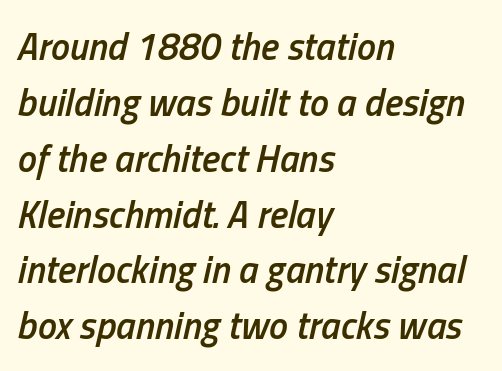
Q: Is the text bold? A: Semi-bold.
Q: Is the text italic (slanted)? A: Yes, it leans right by about 13 degrees.
Q: Is the text underlined? A: No.
Q: How is the paragraph aligned? A: Left-aligned.
Q: Is the spacing between letters normal or unusually wide? A: Normal.
Q: Is the spacing between lines tight, normal or loose? A: Normal.
Q: Width (condensed, normal, or wide)? A: Condensed.
Q: Stroke contrast? A: Low.
Q: x-height? A: Medium.
Q: Monospaced? A: No.
